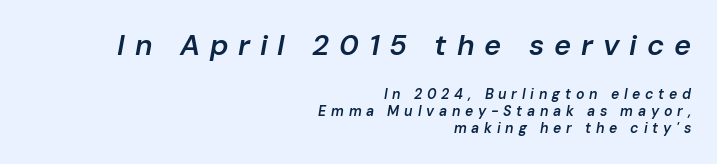
Stems and bowls a touch heavier than normal — semibold. The designer gave the opening block more size than the closing block. Any mark beneath the type? The region is blank. Slanted lettering throughout.
